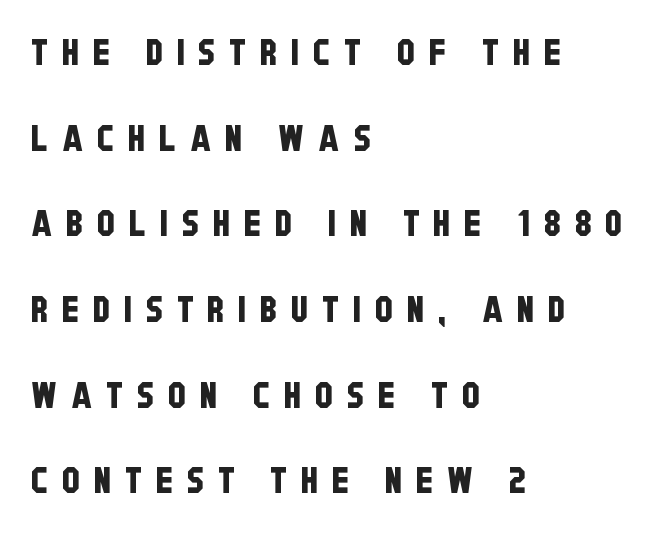
Where is the straight margin? On the left. Widely set lines give the paragraph a tall, airy silhouette. This is sans-serif lettering, the kind often seen on screens and signage. The rendering uses natural spacing where letterforms have individual widths. The baseline area is clear. How are the letters spaced? Widely, with obvious added tracking.
